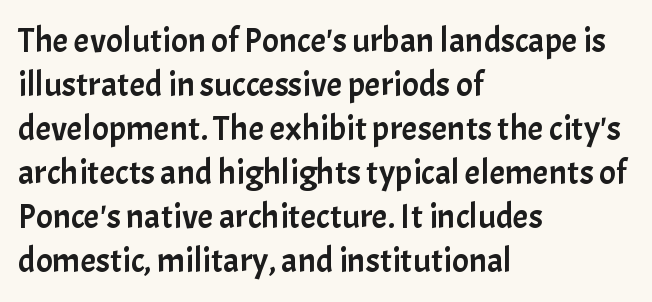
Q: Is the text italic (slanted)? A: No, it is upright.
Q: Is the typeface a serif or a sans-serif typeface? A: Sans-serif.
Q: Is the text underlined? A: No.
Q: How is the paragraph aligned? A: Left-aligned.
Q: Is the spacing between letters normal or unusually wide? A: Normal.
Q: Is the spacing between lines tight, normal or loose? A: Normal.
Q: Width (condensed, normal, or wide)? A: Normal.
Q: Stroke contrast? A: Low.
Q: x-height? A: Medium.
Q: Monospaced? A: No.
